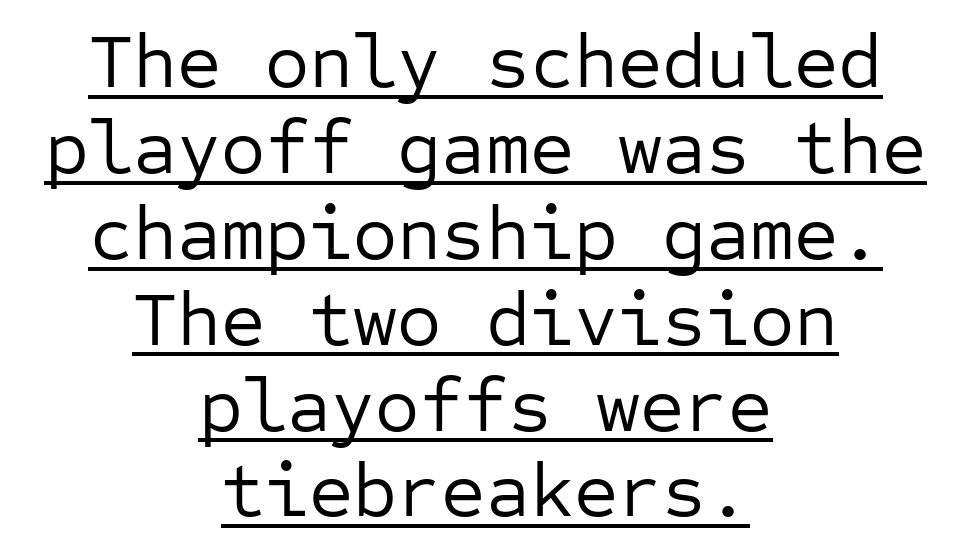
The image shows 76 px regular-weight sans-serif type, upright, monospaced; set centered, tight line spacing (1.13x), normal letter spacing, underlined; low stroke contrast and a medium x-height.
